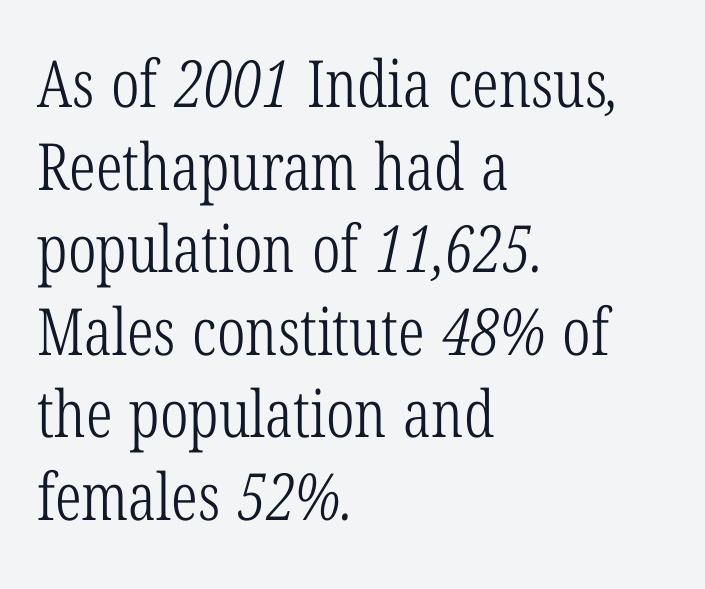
The image shows 65 px light, condensed serif type; set left-aligned, normal line spacing (1.27x), normal letter spacing, not underlined; low stroke contrast and a medium x-height.
